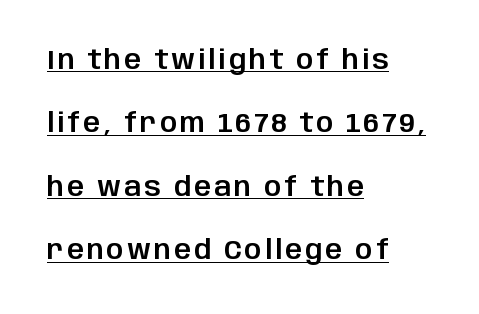
Q: Is the text italic (slanted)? A: No, it is upright.
Q: Is the text underlined? A: Yes.
Q: How is the paragraph aligned? A: Left-aligned.
Q: Is the spacing between lines tight, normal or loose? A: Loose.
